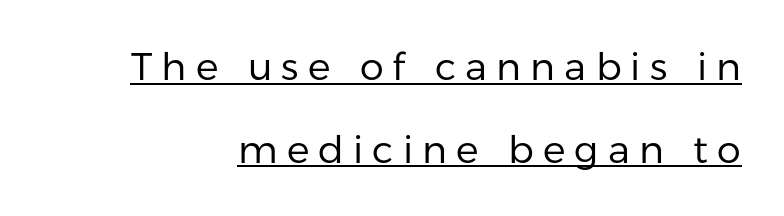
Q: Is the text bold? A: No.
Q: Is the text italic (slanted)? A: No, it is upright.
Q: Is the typeface a serif or a sans-serif typeface? A: Sans-serif.
Q: Is the text underlined? A: Yes.
Q: Is the spacing between letters normal or unusually wide? A: Unusually wide.
Q: Is the spacing between lines tight, normal or loose? A: Loose.
Q: Width (condensed, normal, or wide)? A: Normal.
Q: Stroke contrast? A: Low.
Q: x-height? A: Medium.
Q: Monospaced? A: No.
